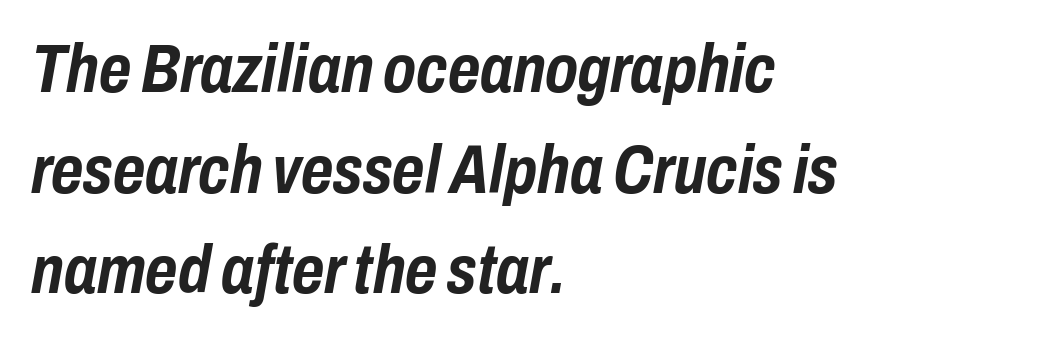
Has an underline been added? It has not. The lines in this sample share a left origin and differ only in where they stop. The space between consecutive lines is moderate. Spacing verdict: proportional, widths tailored to each character. The whole block is typeset with a tilt. The horizontal fit of the characters is conventional and even.
